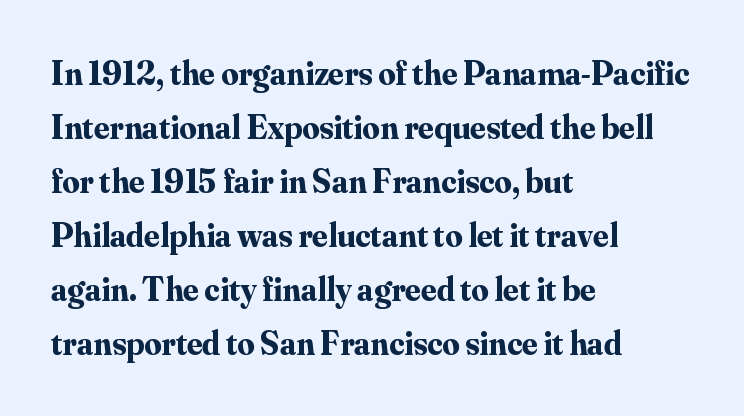
The image shows 34 px bold serif type, upright; set left-aligned, normal line spacing (1.59x), normal letter spacing, not underlined; medium stroke contrast and a small x-height.
